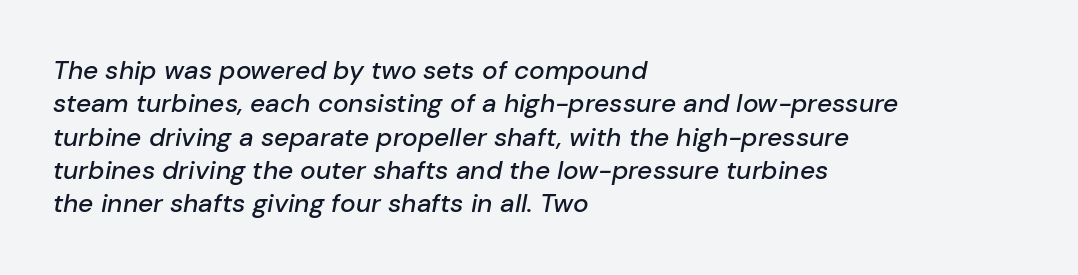
{"italic": "yes", "lean": "right", "slant_degrees": 10, "underline": "no", "align": "left", "line_spacing": "normal", "line_spacing_ratio": 1.28, "letter_spacing": "normal", "letter_spacing_em": 0.0, "glyph_px": 26}
